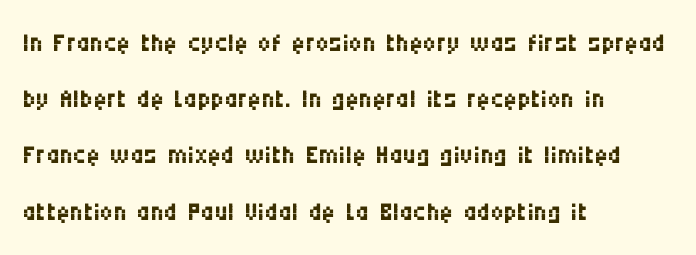
The image shows 37 px regular-weight, condensed sans-serif type, upright; set left-aligned, normal line spacing (1.52x), normal letter spacing, not underlined; medium stroke contrast and a large x-height.
